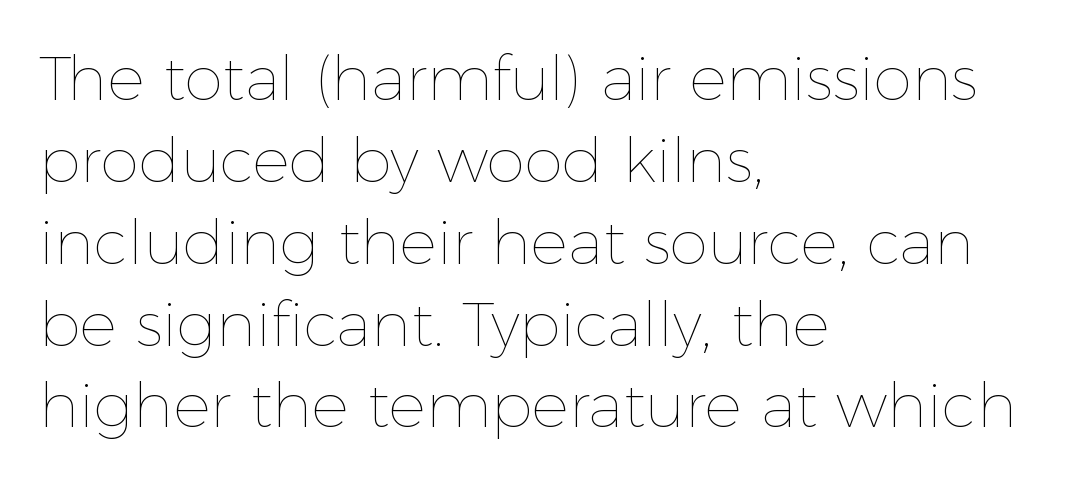
The passage shown is not bold in any degree. A typesetter would call this proportional, since set widths differ per character. If you drew a line through each stem, it would be perfectly vertical. Reading down the column, the eye jumps a familiar distance to each next line.
